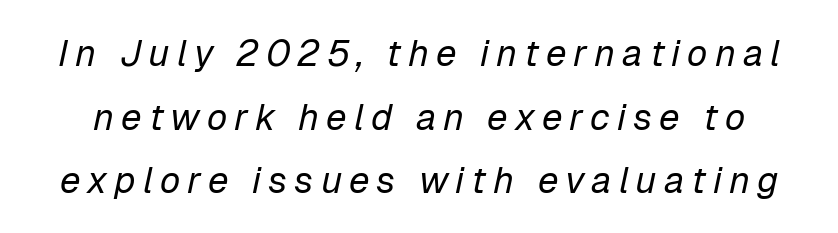
{"italic": "yes", "lean": "right", "slant_degrees": 12, "bold": "no", "weight": "regular", "width": "normal", "stroke_contrast": "low", "x_height": "medium", "monospaced": "no", "underline": "no", "line_spacing_ratio": 1.72, "glyph_px": 37}
